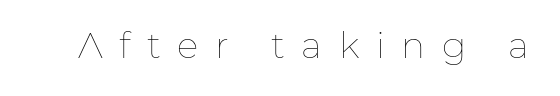
{"italic": "no", "bold": "no", "weight": "thin", "width": "normal", "stroke_contrast": "low", "x_height": "medium", "monospaced": "no", "underline": "no", "letter_spacing": "wide", "letter_spacing_em": 0.46, "glyph_px": 36}
